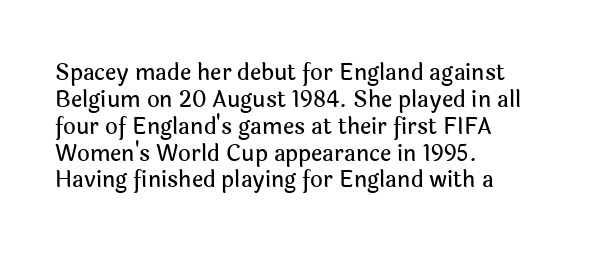
Q: Is the text italic (slanted)? A: No, it is upright.
Q: Is the text underlined? A: No.
Q: How is the paragraph aligned? A: Left-aligned.
Q: Is the spacing between letters normal or unusually wide? A: Normal.
